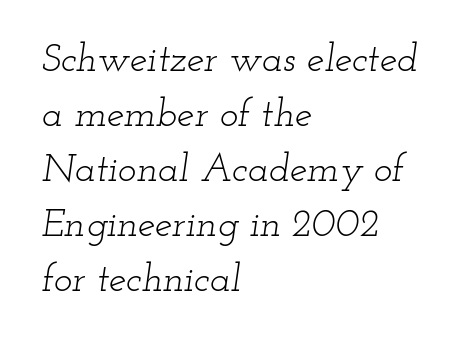
It's the slanting kind of type. The typesetting does not lean heavy: it is not bold. Stroke terminals: seriffed. Glance below the letters and you will spot only blank space. Leftover space on each line is placed entirely after the last word. The rendering keeps characters at their native spacing.
